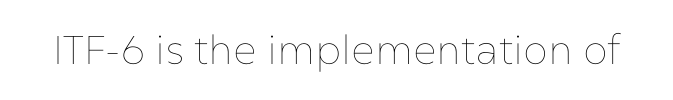
Q: Is the text bold? A: No.
Q: Is the text italic (slanted)? A: No, it is upright.
Q: Is the text underlined? A: No.
Q: Is the spacing between letters normal or unusually wide? A: Normal.
Q: Width (condensed, normal, or wide)? A: Normal.
Q: Stroke contrast? A: Low.
Q: x-height? A: Medium.
Q: Monospaced? A: No.
